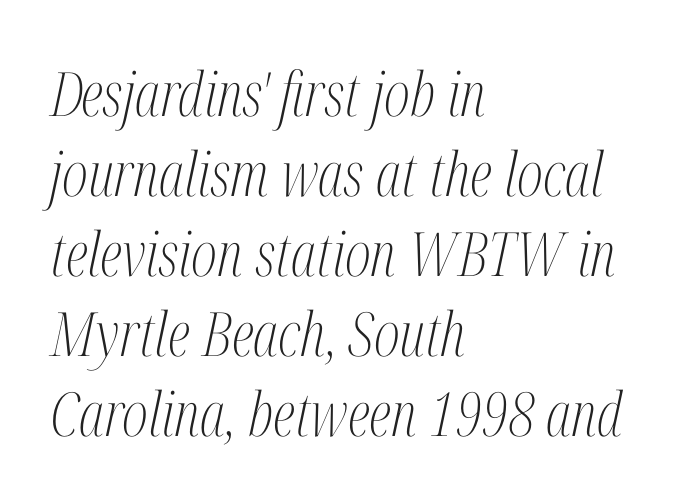
Q: Is the text bold? A: No.
Q: Is the text italic (slanted)? A: Yes, it leans right by about 12 degrees.
Q: Is the typeface a serif or a sans-serif typeface? A: Serif.
Q: Is the text underlined? A: No.
Q: How is the paragraph aligned? A: Left-aligned.
Q: Is the spacing between letters normal or unusually wide? A: Normal.
Q: Is the spacing between lines tight, normal or loose? A: Normal.
Q: Width (condensed, normal, or wide)? A: Condensed.
Q: Stroke contrast? A: Medium.
Q: x-height? A: Medium.
Q: Monospaced? A: No.
